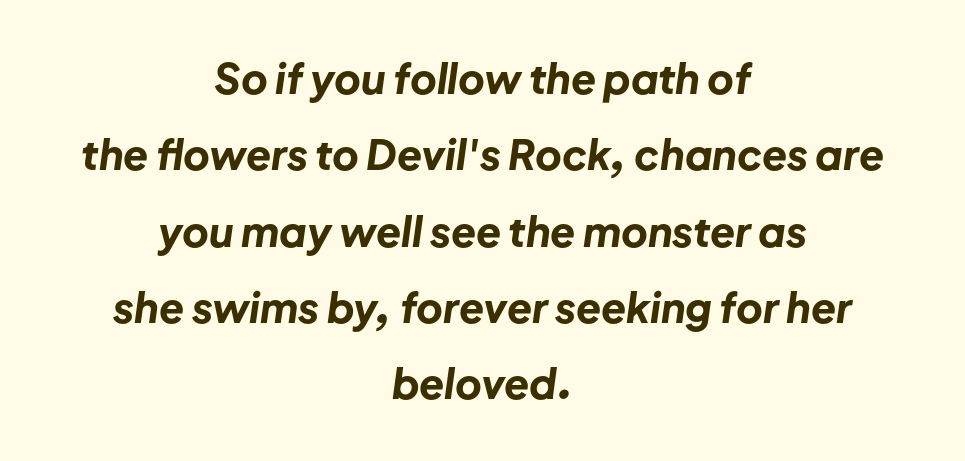
Just letters on the line, the space beneath them empty. Characters are canted at an angle relative to the baseline's perpendicular. The rendering positions every line midway between the sides. Note the varied advance widths — an 'i' is clearly narrower than an 'm'.
